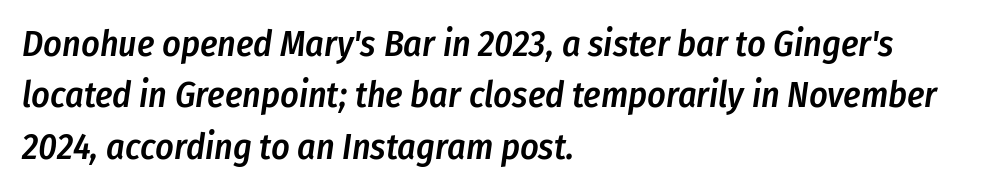
{"italic": "yes", "lean": "right", "slant_degrees": 8, "bold": "semi", "weight": "semibold", "width": "condensed", "stroke_contrast": "low", "x_height": "medium", "monospaced": "no", "underline": "no", "align": "left", "line_spacing": "normal", "line_spacing_ratio": 1.43, "letter_spacing": "normal", "letter_spacing_em": 0.0, "glyph_px": 36}
